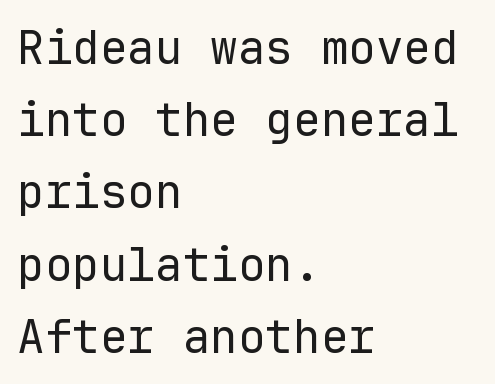
Q: Is the text bold? A: No.
Q: Is the text italic (slanted)? A: No, it is upright.
Q: Is the typeface a serif or a sans-serif typeface? A: Sans-serif.
Q: Is the text underlined? A: No.
Q: How is the paragraph aligned? A: Left-aligned.
Q: Is the spacing between letters normal or unusually wide? A: Normal.
Q: Is the spacing between lines tight, normal or loose? A: Normal.
Q: Width (condensed, normal, or wide)? A: Normal.
Q: Stroke contrast? A: Low.
Q: x-height? A: Medium.
Q: Monospaced? A: Yes.
